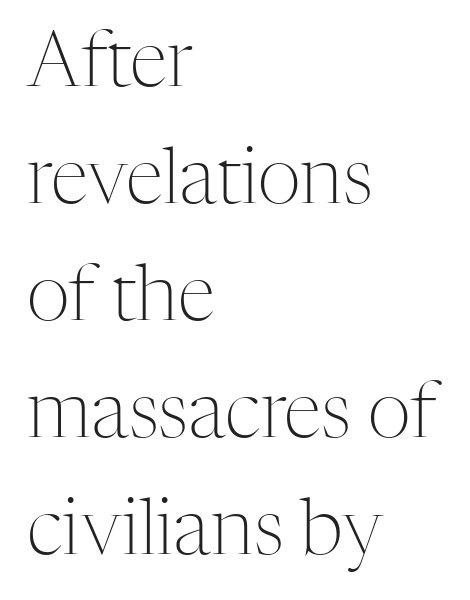
The image shows 76 px light serif type, upright; set left-aligned, normal line spacing (1.54x), normal letter spacing, not underlined; medium stroke contrast and a medium x-height.
